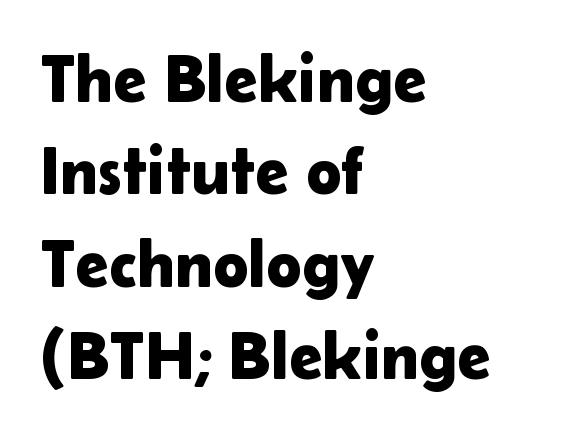
The image shows 67 px sans-serif type, upright; set left-aligned, normal line spacing (1.38x), normal letter spacing, not underlined; low stroke contrast and a medium x-height.
